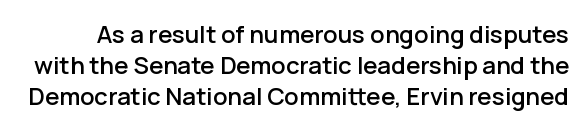
The image shows 24 px text type, upright; set normal line spacing (1.29x), normal letter spacing, not underlined.
